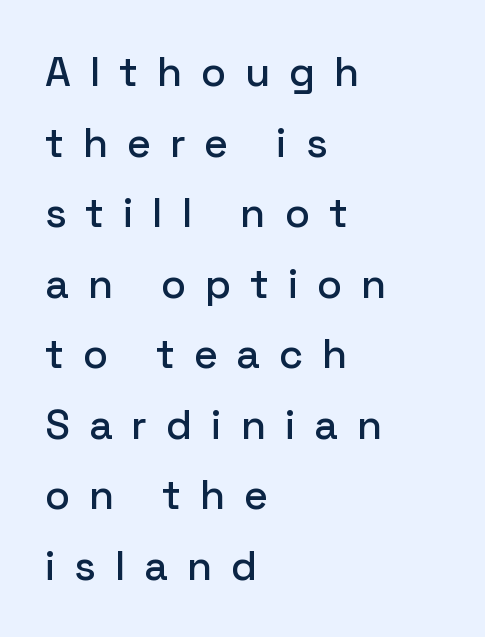
The image shows 41 px sans-serif type, upright; set left-aligned, line spacing 1.72x, unusually wide letter spacing (+0.46 em), not underlined; low stroke contrast and a medium x-height.
